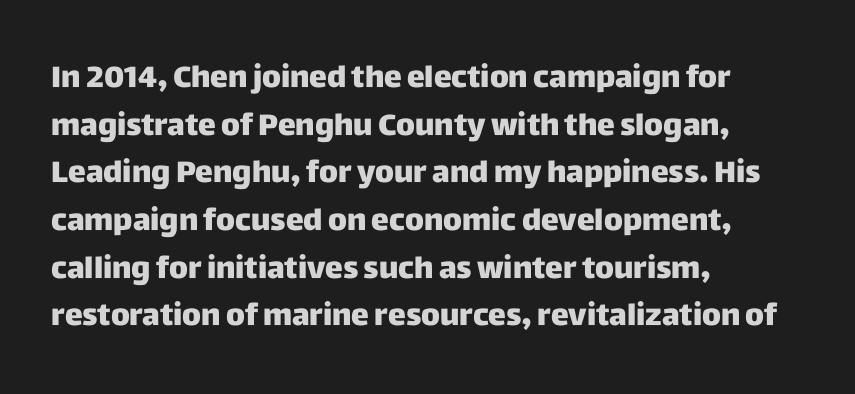
The image shows 30 px heavy sans-serif type, upright; set left-aligned, normal line spacing (1.59x), normal letter spacing, not underlined; low stroke contrast and a large x-height.
